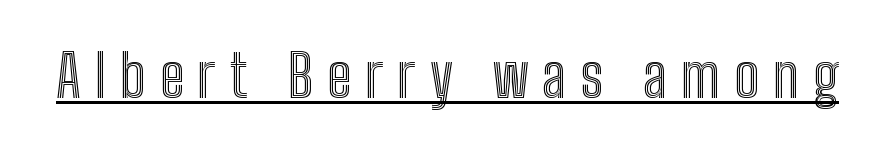
{"italic": "no", "width": "condensed", "x_height": "medium", "monospaced": "no", "underline": "yes", "letter_spacing": "wide", "letter_spacing_em": 0.23, "glyph_px": 59}
